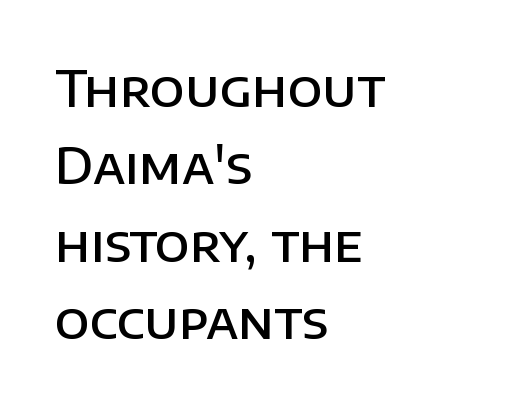
{"serif": "no", "italic": "no", "bold": "semi", "weight": "semibold", "width": "normal", "stroke_contrast": "low", "x_height": "large", "monospaced": "no", "underline": "no", "align": "left", "line_spacing": "normal", "line_spacing_ratio": 1.55, "letter_spacing": "normal", "letter_spacing_em": 0.0, "glyph_px": 50}
